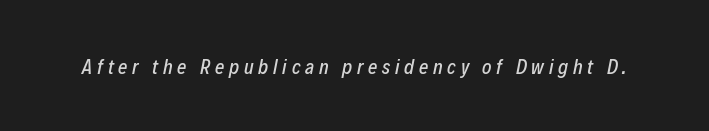
The image shows 20 px text type, italic (leaning right); set unusually wide letter spacing (+0.24 em), not underlined.
